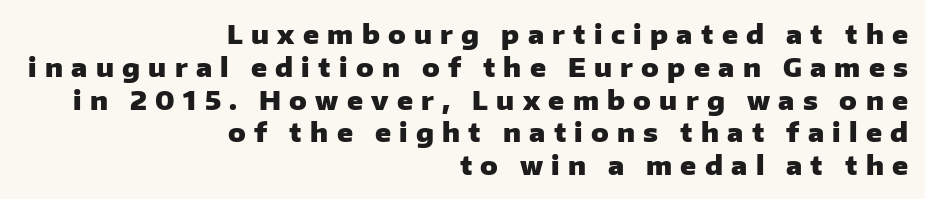
{"italic": "no", "bold": "yes", "underline": "no", "align": "right", "line_spacing": "normal", "line_spacing_ratio": 1.26, "letter_spacing": "wide", "letter_spacing_em": 0.32, "glyph_px": 26}
